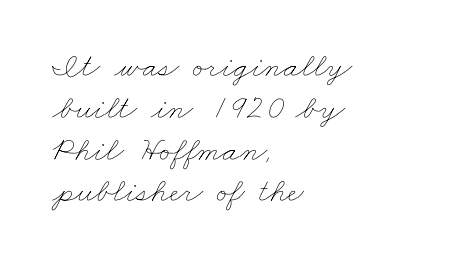
Caption: standard tracking, unaltered. Reading down the block, your eye returns to a fixed left position each line. You could not count columns in this text — the font is proportionally spaced. Glance below the letters and you will spot only blank space. Weight: not bold — regular or lighter.
